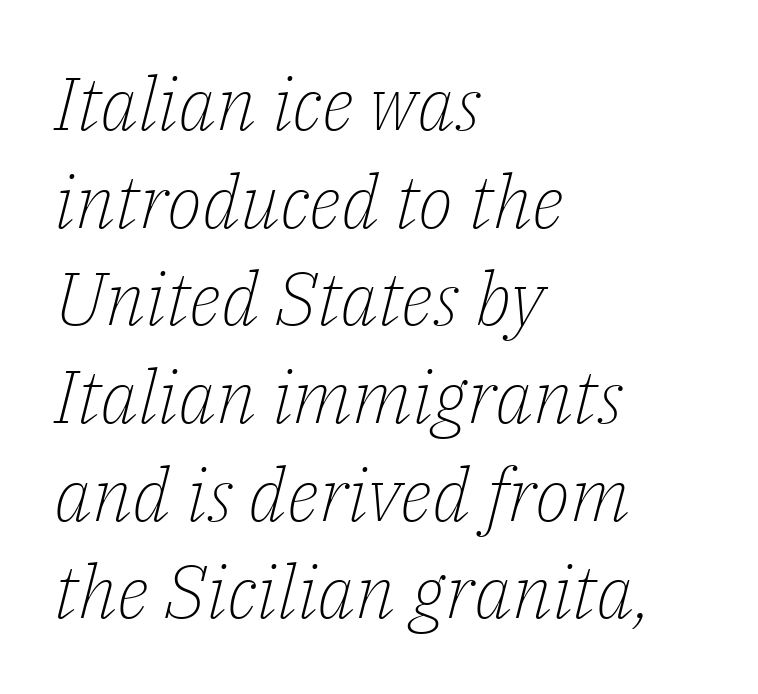
Observe the serifs anchoring each vertical stroke in this sample. The rendering keeps characters at their native spacing. Clear beneath every line of the passage. Is the type heavy? It reads as light-to-regular instead. Casual observation: everything's shoved over to the left.
